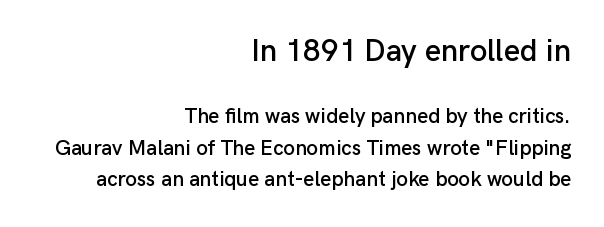
Q: Is the text italic (slanted)? A: No, it is upright.
Q: Is the typeface a serif or a sans-serif typeface? A: Sans-serif.
Q: Is the text underlined? A: No.
Q: How is the paragraph aligned? A: Right-aligned.
Q: Is the spacing between letters normal or unusually wide? A: Normal.
Q: Is the spacing between lines tight, normal or loose? A: Normal.
Q: Which block of text is set in a larger size, the first (top) or the second (bottom)? A: The first (top) one.
Q: Width (condensed, normal, or wide)? A: Normal.
Q: Stroke contrast? A: Low.
Q: x-height? A: Medium.
Q: Monospaced? A: No.
